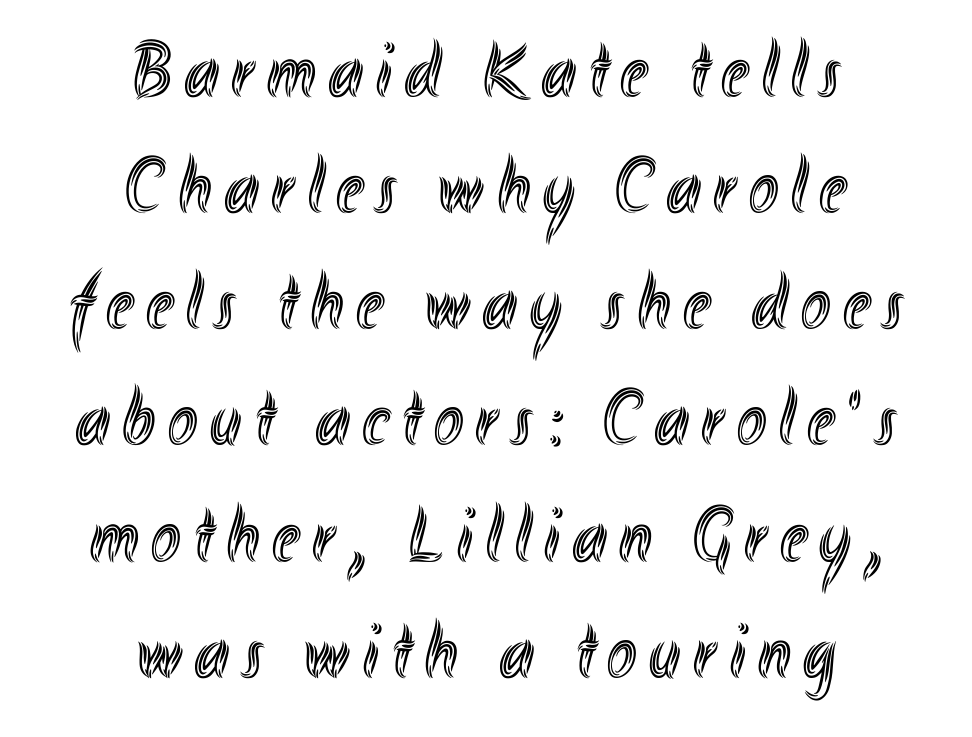
{"width": "condensed", "x_height": "small", "monospaced": "no", "underline": "no", "align": "center", "line_spacing": "normal", "line_spacing_ratio": 1.47, "glyph_px": 79}
